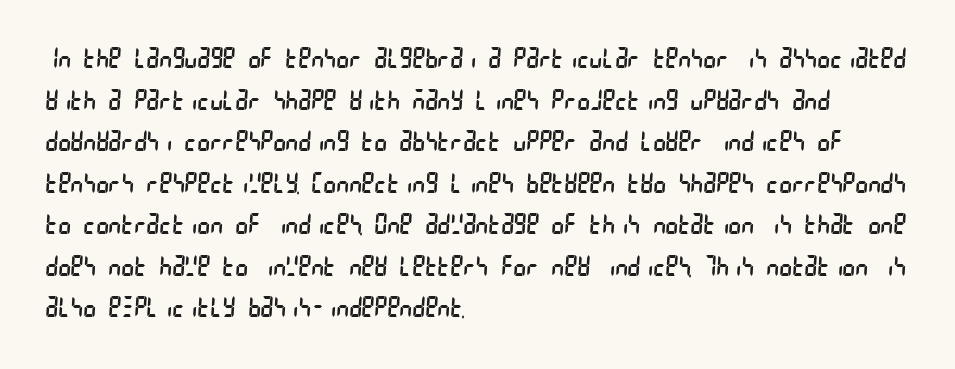
Here the glyphs are tracked normally, forming tight word shapes. This block has exactly the height ordinary leading produces. The setting favours the left margin, as ordinary paragraphs usually do. Type without underlining.
